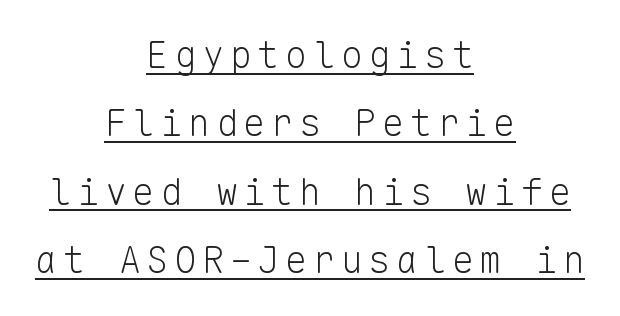
Nothing heavy about these letters — not bold at all. The lettering stays uniformly vertical, giving the passage a roman look. Looks like terminal output: every glyph gets an equal slot. Stroke terminals: plain, sans-serif. Each line is balanced around a shared central axis.
